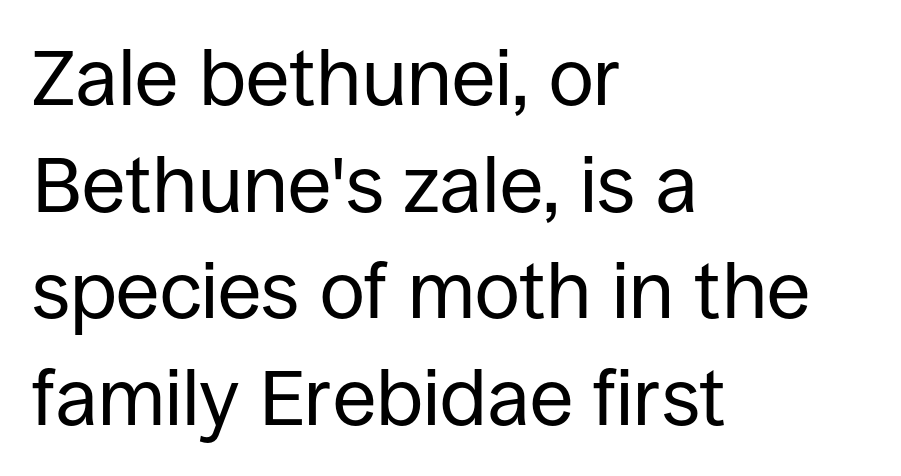
{"serif": "no", "italic": "no", "bold": "no", "weight": "regular", "width": "normal", "stroke_contrast": "low", "x_height": "large", "monospaced": "no", "underline": "no", "align": "left", "line_spacing": "normal", "line_spacing_ratio": 1.35, "letter_spacing": "normal", "letter_spacing_em": 0.0, "glyph_px": 79}
